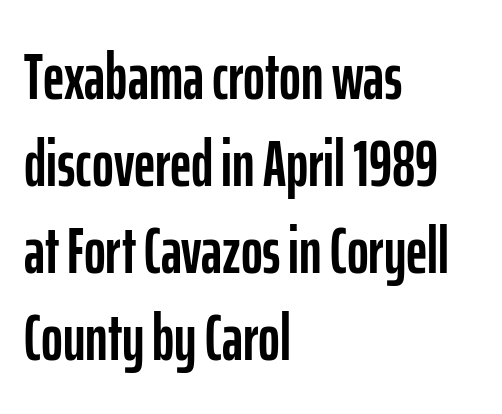
Q: Is the text italic (slanted)? A: No, it is upright.
Q: Is the typeface a serif or a sans-serif typeface? A: Sans-serif.
Q: Is the text underlined? A: No.
Q: How is the paragraph aligned? A: Left-aligned.
Q: Is the spacing between letters normal or unusually wide? A: Normal.
Q: Is the spacing between lines tight, normal or loose? A: Normal.
Q: Width (condensed, normal, or wide)? A: Condensed.
Q: Stroke contrast? A: Low.
Q: x-height? A: Medium.
Q: Monospaced? A: No.
